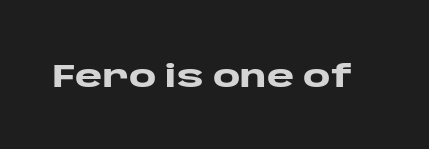
The image shows 33 px heavy, wide sans-serif type, upright; set normal letter spacing, not underlined; low stroke contrast and a large x-height.
